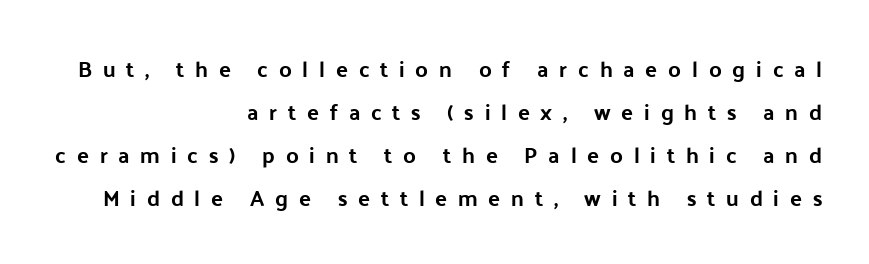
The image shows 22 px bold type, upright; set right-aligned, loose line spacing (1.95x), unusually wide letter spacing (+0.49 em), not underlined.
